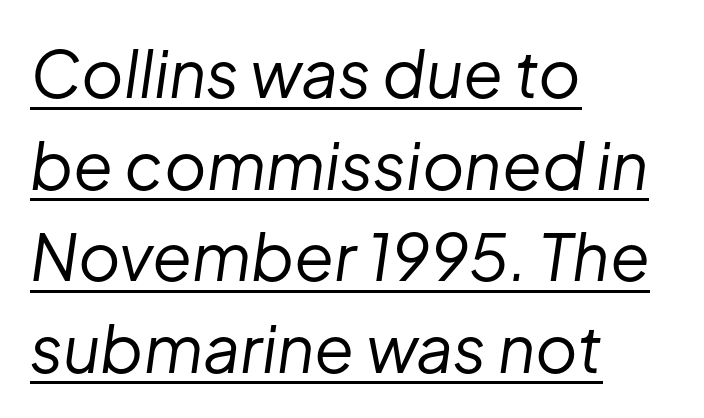
Q: Is the text bold? A: No.
Q: Is the text italic (slanted)? A: Yes, it leans right by about 8 degrees.
Q: Is the text underlined? A: Yes.
Q: How is the paragraph aligned? A: Left-aligned.
Q: Is the spacing between letters normal or unusually wide? A: Normal.
Q: Is the spacing between lines tight, normal or loose? A: Normal.
Q: Width (condensed, normal, or wide)? A: Normal.
Q: Stroke contrast? A: Low.
Q: x-height? A: Medium.
Q: Monospaced? A: No.
